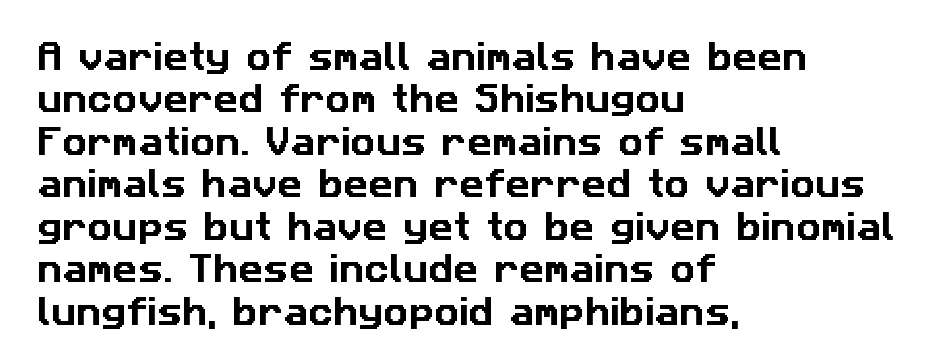
Q: Is the typeface a serif or a sans-serif typeface? A: Sans-serif.
Q: Is the text underlined? A: No.
Q: How is the paragraph aligned? A: Left-aligned.
Q: Is the spacing between letters normal or unusually wide? A: Normal.
Q: Is the spacing between lines tight, normal or loose? A: Normal.
Q: Width (condensed, normal, or wide)? A: Normal.
Q: Stroke contrast? A: Low.
Q: x-height? A: Medium.
Q: Monospaced? A: No.
